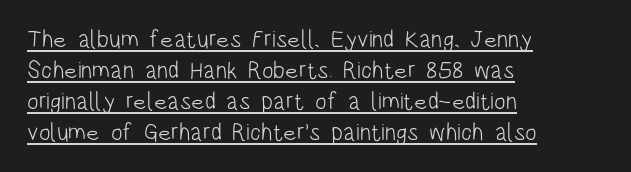
Left-aligned paragraph, ragged on the right. The letters stand straight up with perfectly vertical stems. A typesetter would call this leading conventional body-copy spacing. There is no visible air inserted between adjacent glyphs. Stems here are at most as thick as an everyday book face.
